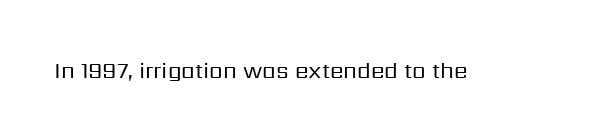
The space directly below the letters is spotless. Quick note: not italic, upright. The line texture is even and compact thanks to regular tracking. These glyphs show unthickened strokes, regular width or finer.
